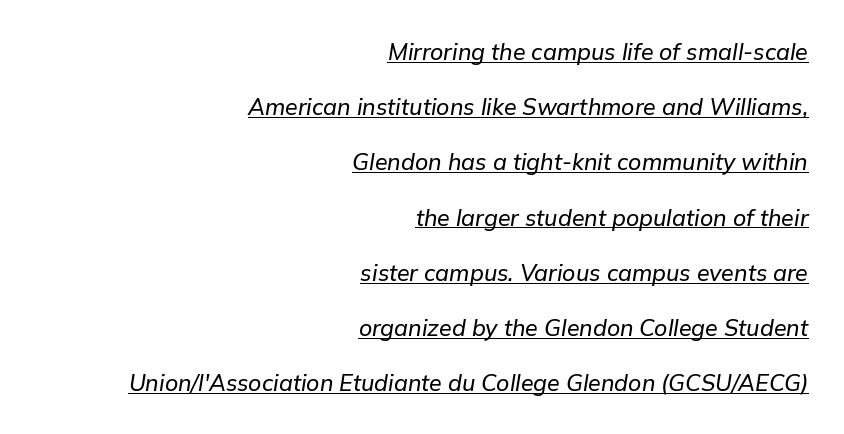
Q: Is the text italic (slanted)? A: Yes, it leans right by about 9 degrees.
Q: Is the text underlined? A: Yes.
Q: How is the paragraph aligned? A: Right-aligned.
Q: Is the spacing between letters normal or unusually wide? A: Normal.
Q: Is the spacing between lines tight, normal or loose? A: Loose.
